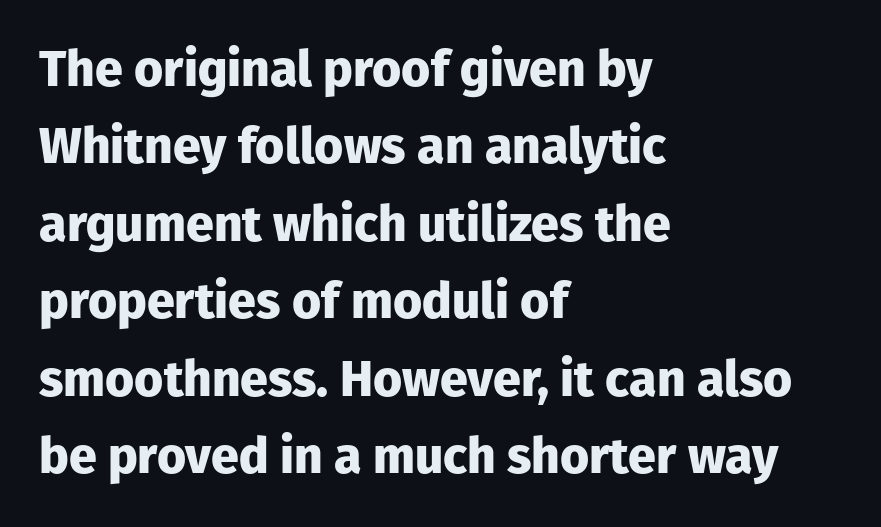
The image shows 50 px heavy sans-serif type, upright; set left-aligned, normal line spacing (1.55x), normal letter spacing, not underlined; low stroke contrast and a medium x-height.
